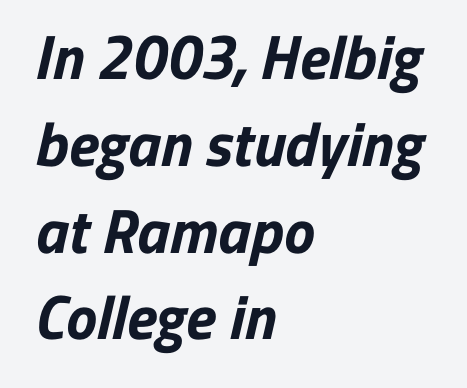
Q: Is the text bold? A: Yes.
Q: Is the typeface a serif or a sans-serif typeface? A: Sans-serif.
Q: Is the text underlined? A: No.
Q: How is the paragraph aligned? A: Left-aligned.
Q: Is the spacing between letters normal or unusually wide? A: Normal.
Q: Is the spacing between lines tight, normal or loose? A: Normal.
Q: Width (condensed, normal, or wide)? A: Normal.
Q: Stroke contrast? A: Low.
Q: x-height? A: Medium.
Q: Monospaced? A: No.
